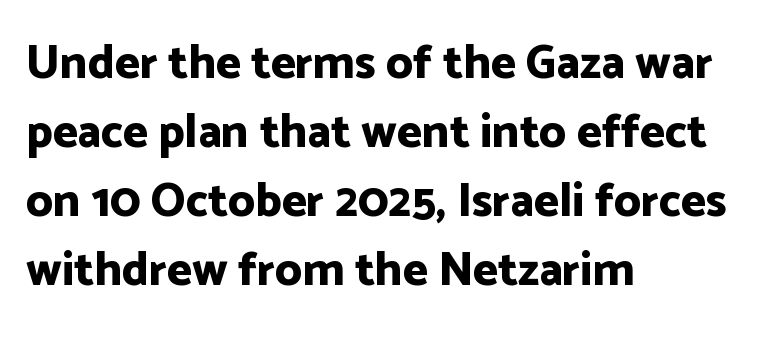
The image shows 47 px bold sans-serif type, upright; set left-aligned, normal line spacing (1.47x), normal letter spacing, not underlined; low stroke contrast and a medium x-height.
